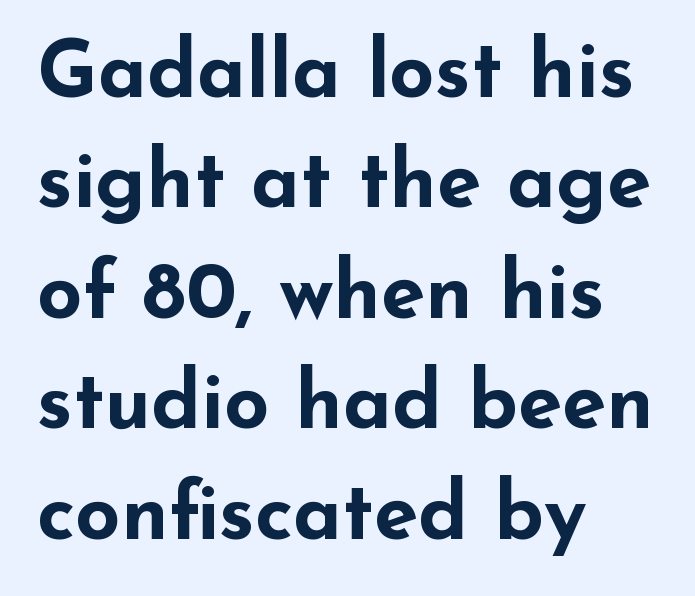
{"serif": "no", "italic": "no", "bold": "yes", "weight": "bold", "width": "wide", "stroke_contrast": "low", "x_height": "small", "monospaced": "no", "underline": "no", "align": "left", "line_spacing": "normal", "line_spacing_ratio": 1.38, "letter_spacing": "normal", "letter_spacing_em": 0.0, "glyph_px": 80}
